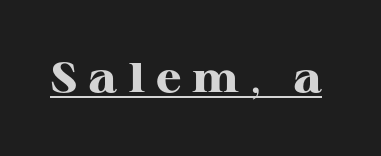
Q: Is the text bold? A: Yes.
Q: Is the text italic (slanted)? A: No, it is upright.
Q: Is the typeface a serif or a sans-serif typeface? A: Serif.
Q: Is the text underlined? A: Yes.
Q: Is the spacing between letters normal or unusually wide? A: Unusually wide.
Q: Width (condensed, normal, or wide)? A: Wide.
Q: Stroke contrast? A: High.
Q: x-height? A: Medium.
Q: Monospaced? A: No.
